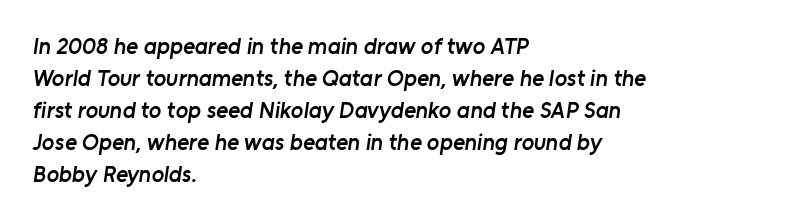
The image shows 23 px text type; set left-aligned, normal line spacing (1.39x), normal letter spacing, not underlined.
